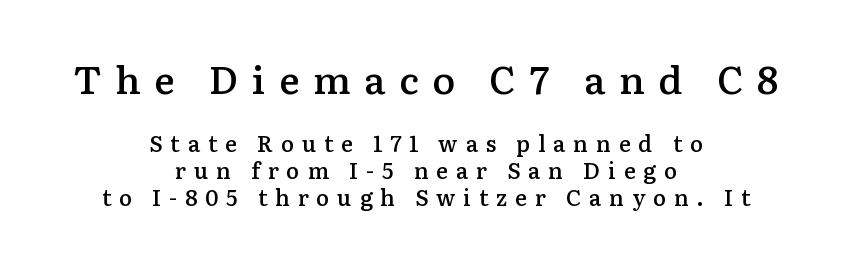
{"serif": "yes", "italic": "no", "bold": "semi", "weight": "semibold", "width": "normal", "stroke_contrast": "low", "x_height": "medium", "monospaced": "no", "underline": "no", "align": "center", "line_spacing_ratio": 1.23, "letter_spacing": "wide", "letter_spacing_em": 0.36, "larger_block": "first", "size_ratio": 1.73, "glyph_px": 38}
